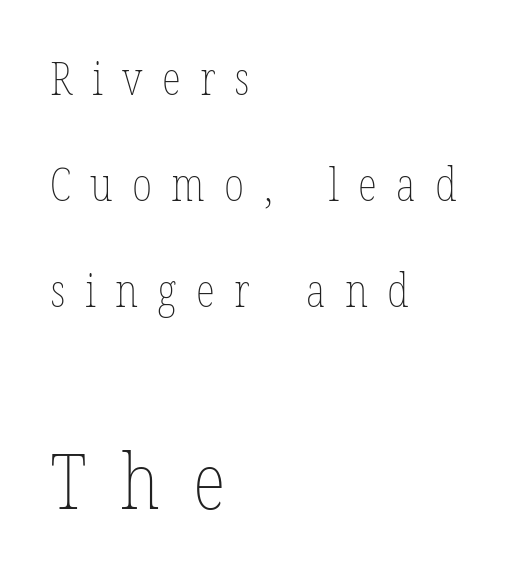
Q: Is the text bold? A: No.
Q: Is the text italic (slanted)? A: No, it is upright.
Q: Is the text underlined? A: No.
Q: How is the paragraph aligned? A: Left-aligned.
Q: Is the spacing between letters normal or unusually wide? A: Unusually wide.
Q: Is the spacing between lines tight, normal or loose? A: Loose.
Q: Which block of text is set in a larger size, the first (top) or the second (bottom)? A: The second (bottom) one.
Q: Width (condensed, normal, or wide)? A: Condensed.
Q: Stroke contrast? A: Low.
Q: x-height? A: Medium.
Q: Monospaced? A: No.
